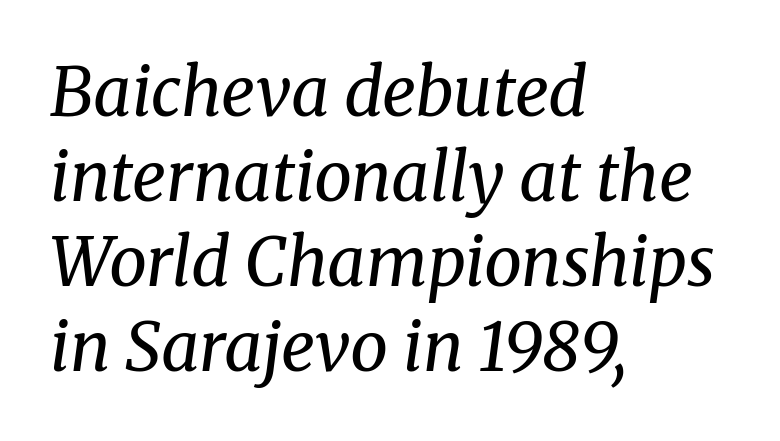
{"serif": "yes", "italic": "yes", "lean": "right", "slant_degrees": 8, "bold": "no", "weight": "regular", "width": "normal", "stroke_contrast": "medium", "x_height": "medium", "monospaced": "no", "underline": "no", "align": "left", "line_spacing": "normal", "line_spacing_ratio": 1.27, "letter_spacing": "normal", "letter_spacing_em": 0.0, "glyph_px": 67}
